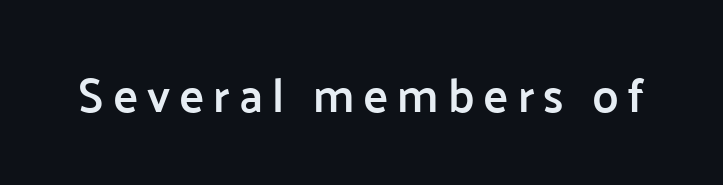
Q: Is the text bold? A: Semi-bold.
Q: Is the text italic (slanted)? A: No, it is upright.
Q: Is the typeface a serif or a sans-serif typeface? A: Sans-serif.
Q: Is the text underlined? A: No.
Q: Width (condensed, normal, or wide)? A: Normal.
Q: Stroke contrast? A: Low.
Q: x-height? A: Medium.
Q: Monospaced? A: No.
